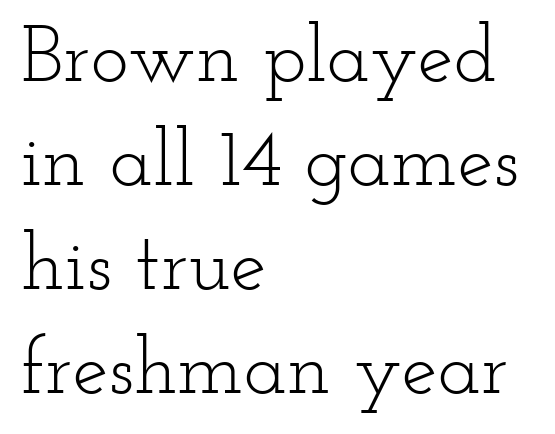
The image shows 80 px light, wide serif type, upright; set left-aligned, normal line spacing (1.3x), normal letter spacing, not underlined; low stroke contrast and a small x-height.
